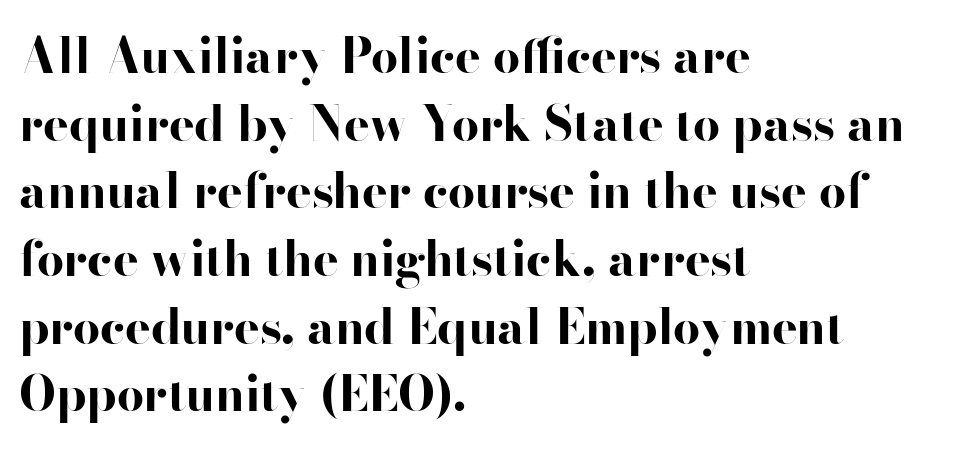
The image shows 48 px bold, wide sans-serif type, upright; set left-aligned, normal line spacing (1.41x), normal letter spacing, not underlined; high stroke contrast and a small x-height.
